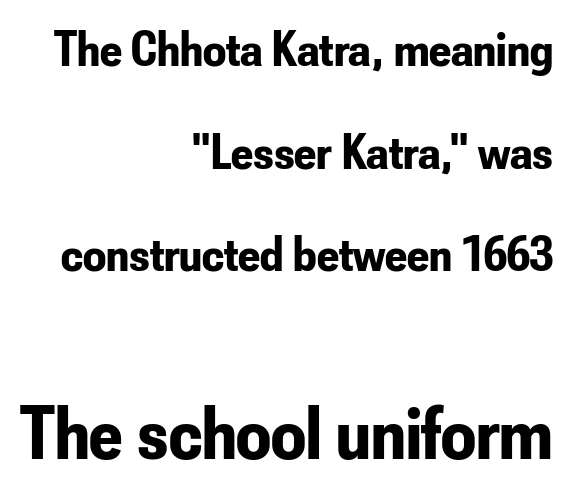
Note: no serifs on the glyphs. The leading is generous, giving the passage an open texture. Block two is the big one; block one sits smaller above it. This is roman type, the default non-slanted kind. Spacing verdict: proportional, widths tailored to each character. Look at the stroke-to-counter ratio: heavy, a bold.
